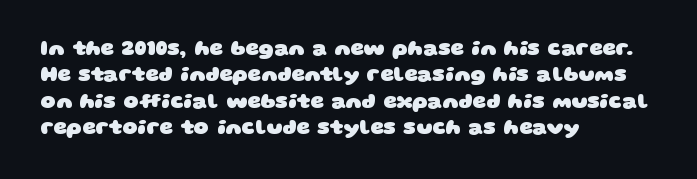
The image shows 21 px bold type; set left-aligned, normal line spacing (1.26x), normal letter spacing, not underlined.
